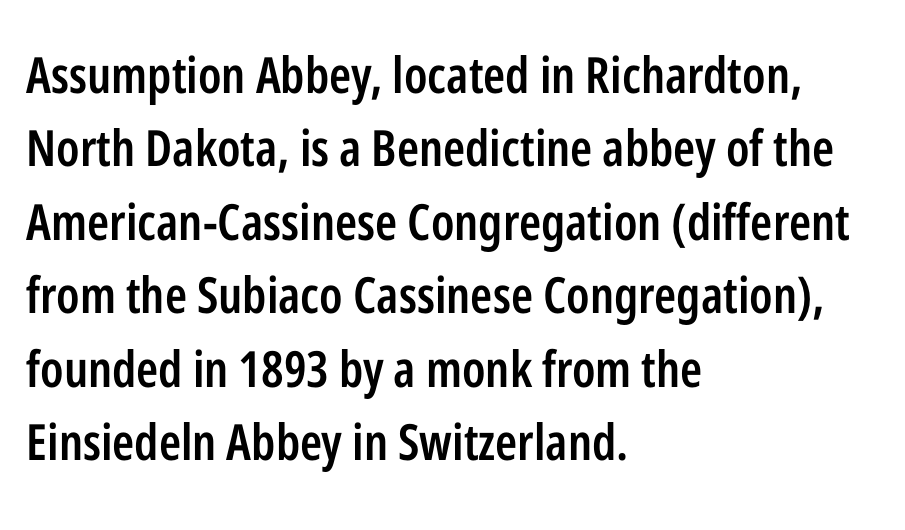
The face used here is a sans, in the tradition of grotesques and geometrics. Nothing unusual about the tracking: characters are spaced as the font intends. The rows are spaced the way most documents space them. Every letter is mildly thick-stroked: semibold rather than bold. The specimen reads as upright at a glance. Spacing verdict: proportional, widths tailored to each character.
